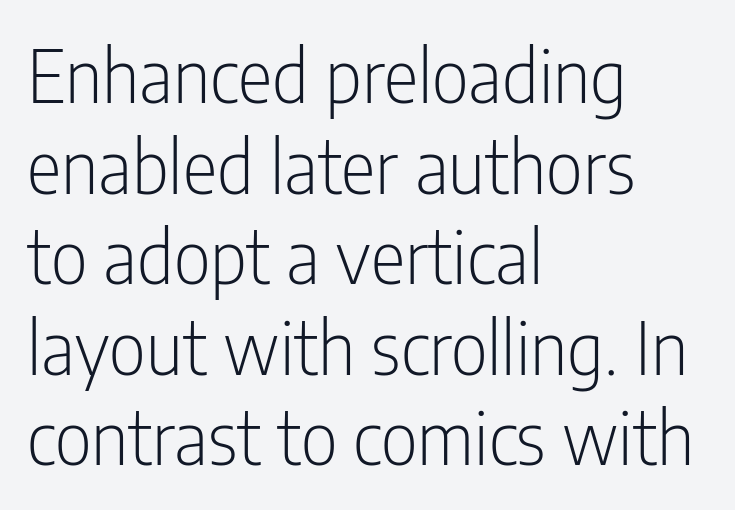
Q: Is the text bold? A: No.
Q: Is the text italic (slanted)? A: No, it is upright.
Q: Is the typeface a serif or a sans-serif typeface? A: Sans-serif.
Q: Is the text underlined? A: No.
Q: How is the paragraph aligned? A: Left-aligned.
Q: Is the spacing between letters normal or unusually wide? A: Normal.
Q: Width (condensed, normal, or wide)? A: Condensed.
Q: Stroke contrast? A: Low.
Q: x-height? A: Medium.
Q: Monospaced? A: No.
